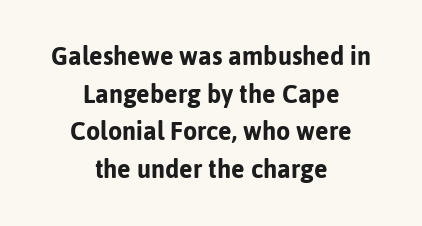
How would I describe the line gaps? Plain and ordinary. Italic? Not at all — the glyphs are vertical. Nothing sits at the stroke ends, so this counts as sans-serif. Alignment: centered.
